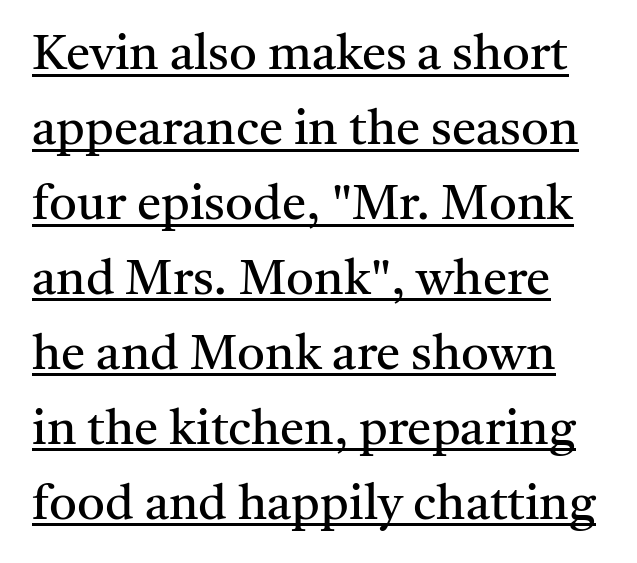
Q: Is the text bold? A: No.
Q: Is the text italic (slanted)? A: No, it is upright.
Q: Is the typeface a serif or a sans-serif typeface? A: Serif.
Q: Is the text underlined? A: Yes.
Q: Is the spacing between letters normal or unusually wide? A: Normal.
Q: Is the spacing between lines tight, normal or loose? A: Normal.
Q: Width (condensed, normal, or wide)? A: Normal.
Q: Stroke contrast? A: Medium.
Q: x-height? A: Medium.
Q: Monospaced? A: No.
